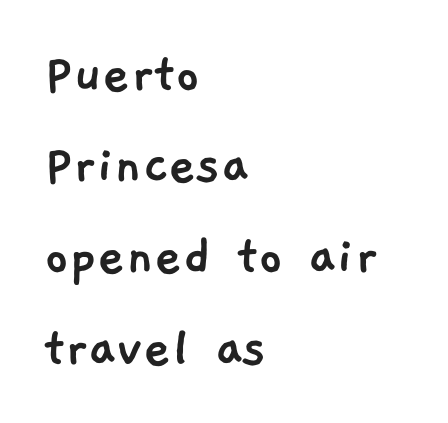
{"serif": "no", "width": "normal", "stroke_contrast": "low", "x_height": "medium", "monospaced": "no", "underline": "no", "align": "left", "line_spacing": "normal", "line_spacing_ratio": 1.52, "letter_spacing": "normal", "letter_spacing_em": 0.0, "glyph_px": 60}
